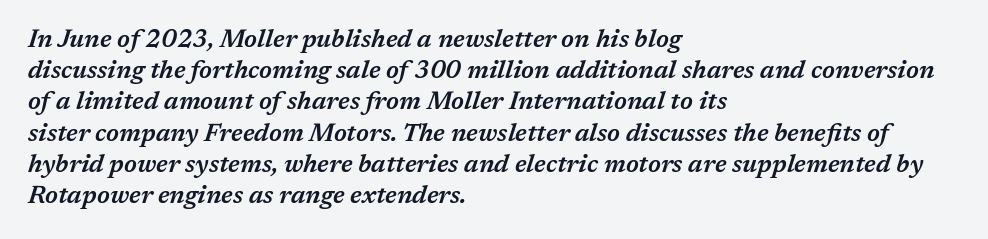
{"italic": "yes", "lean": "right", "slant_degrees": 17, "bold": "semi", "underline": "no", "align": "left", "line_spacing": "normal", "line_spacing_ratio": 1.25, "letter_spacing": "normal", "letter_spacing_em": 0.0, "glyph_px": 25}
